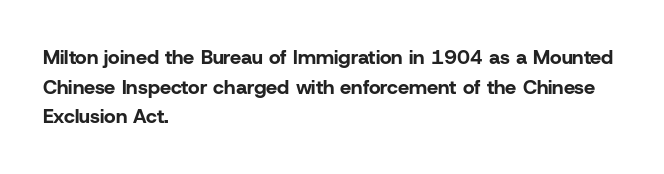
The rendering uses a bold face; every stroke is thick and dark. Compared with a centered layout, this one pins lines to the left instead. Underline: absent. In terms of letterspacing, this is plain default setting. Italic: no, the glyphs are upright roman. How would I describe the line gaps? Plain and ordinary.
